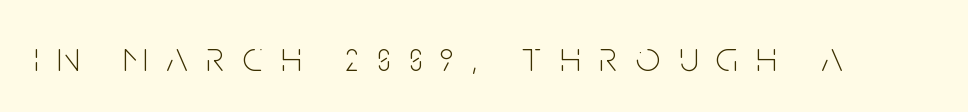
The image shows 43 px thin, condensed sans-serif type, upright; set unusually wide letter spacing (+0.43 em), not underlined; low stroke contrast and a large x-height.
